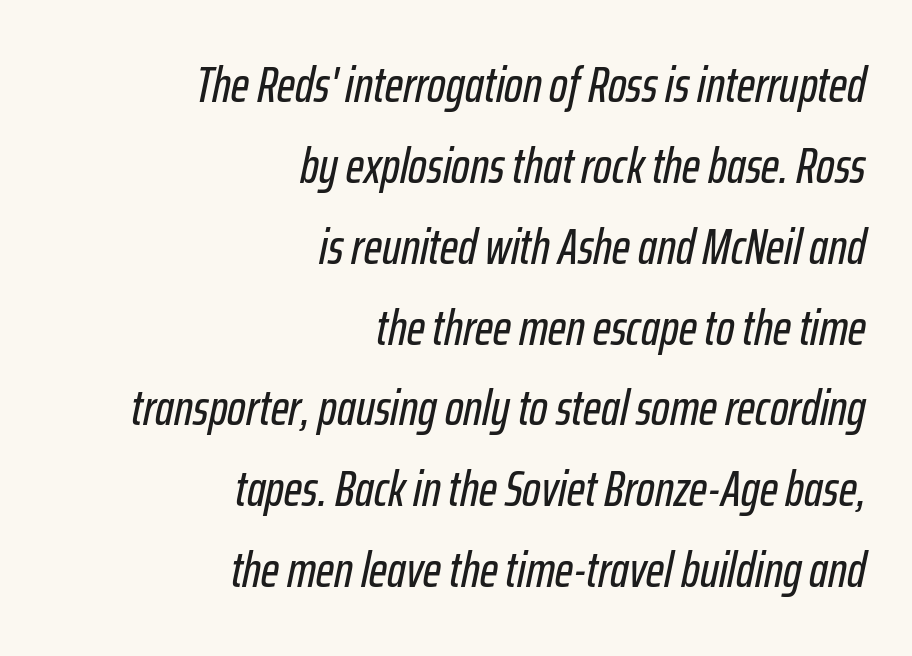
Q: Is the text italic (slanted)? A: Yes, it leans right by about 12 degrees.
Q: Is the text underlined? A: No.
Q: How is the paragraph aligned? A: Right-aligned.
Q: Is the spacing between letters normal or unusually wide? A: Normal.
Q: Is the spacing between lines tight, normal or loose? A: Normal.
Q: Width (condensed, normal, or wide)? A: Condensed.
Q: Stroke contrast? A: Low.
Q: x-height? A: Medium.
Q: Monospaced? A: No.
